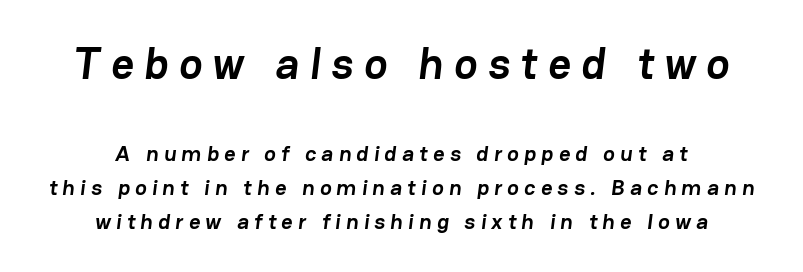
The image shows 44 px semibold sans-serif type; set centered, normal line spacing (1.56x), unusually wide letter spacing (+0.24 em), not underlined; the first (top) block is 2.0x larger; low stroke contrast and a medium x-height.
